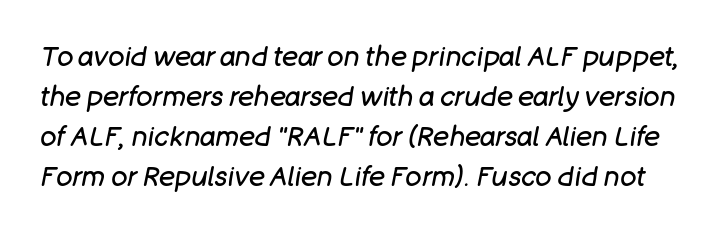
You can tell it's italic because the verticals aren't actually vertical. Anything drawn beneath the words? Only blank space. No heavy texture on the line: the type isn't bold. Standard letterfit; no display-style spreading of the glyphs. The passage shown stacks its lines at a standard gap.
